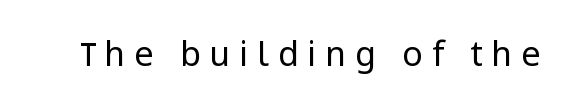
Q: Is the text bold? A: No.
Q: Is the text italic (slanted)? A: No, it is upright.
Q: Is the typeface a serif or a sans-serif typeface? A: Sans-serif.
Q: Is the text underlined? A: No.
Q: Is the spacing between letters normal or unusually wide? A: Unusually wide.
Q: Width (condensed, normal, or wide)? A: Normal.
Q: Stroke contrast? A: Low.
Q: x-height? A: Medium.
Q: Monospaced? A: No.
